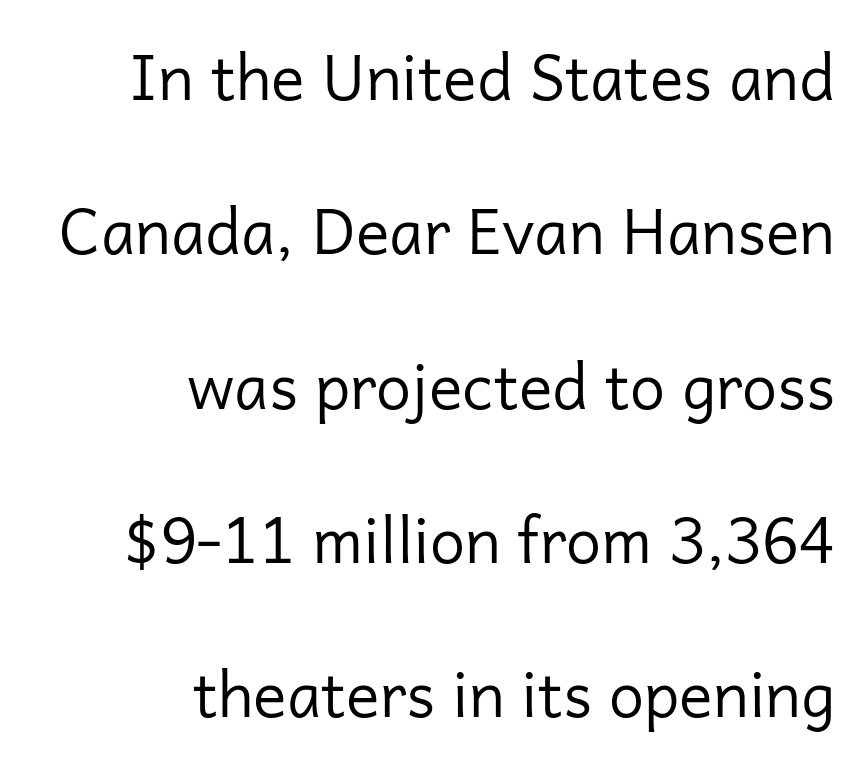
{"serif": "no", "italic": "no", "bold": "no", "weight": "regular", "width": "normal", "stroke_contrast": "low", "x_height": "medium", "monospaced": "no", "underline": "no", "align": "right", "line_spacing": "loose", "line_spacing_ratio": 2.45, "letter_spacing": "normal", "letter_spacing_em": 0.0, "glyph_px": 63}
